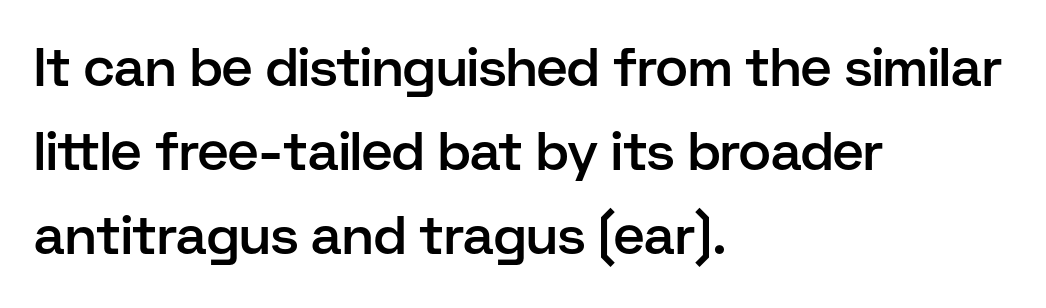
The paragraph shown leans on its left margin. Caption: standard tracking, unaltered. Its strokes are somewhat broadened, the hallmark of semibold type. The letters stand upright; this is a roman face. A sans-serif font was chosen for this passage. A typesetter would call this leading conventional body-copy spacing.
